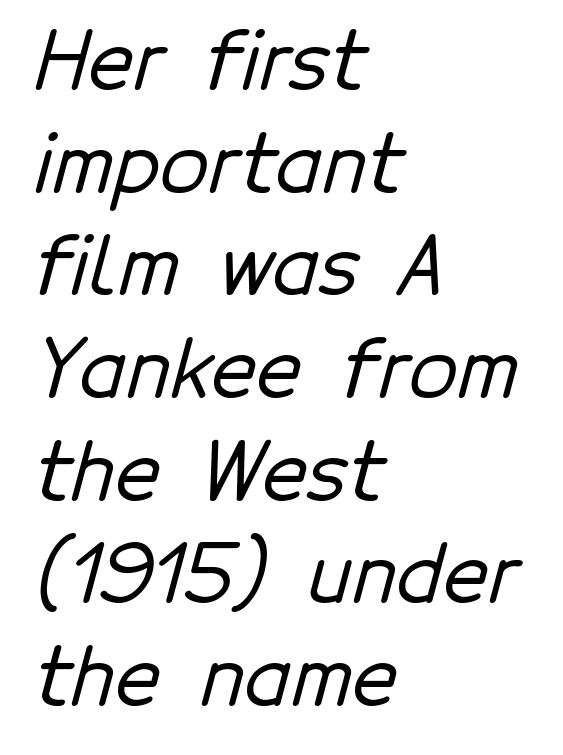
Q: Is the typeface a serif or a sans-serif typeface? A: Sans-serif.
Q: Is the text underlined? A: No.
Q: How is the paragraph aligned? A: Left-aligned.
Q: Is the spacing between letters normal or unusually wide? A: Normal.
Q: Is the spacing between lines tight, normal or loose? A: Normal.
Q: Width (condensed, normal, or wide)? A: Normal.
Q: Stroke contrast? A: Low.
Q: x-height? A: Medium.
Q: Monospaced? A: No.
